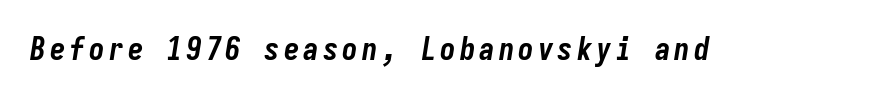
In terms of weight, the rendering is a true, heavy bold. Fixed-width glyphs throughout — classic coding-font behaviour. The font's italic variant was chosen for this text. The gap between lines stays unmarked.
